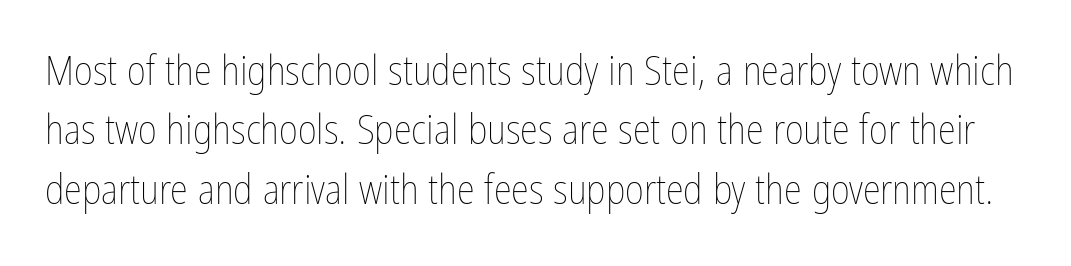
{"italic": "no", "bold": "no", "weight": "thin", "width": "condensed", "stroke_contrast": "low", "x_height": "medium", "monospaced": "no", "underline": "no", "line_spacing": "normal", "line_spacing_ratio": 1.45, "letter_spacing": "normal", "letter_spacing_em": 0.0, "glyph_px": 41}
